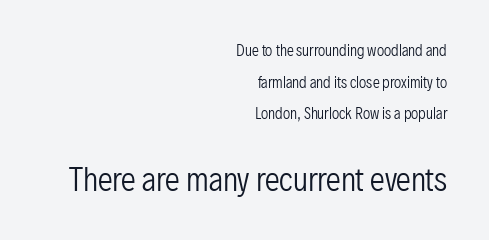
{"serif": "no", "italic": "no", "bold": "no", "weight": "regular", "width": "condensed", "stroke_contrast": "low", "x_height": "medium", "monospaced": "no", "underline": "no", "align": "right", "line_spacing": "loose", "line_spacing_ratio": 2.26, "letter_spacing": "normal", "letter_spacing_em": 0.0, "larger_block": "second", "size_ratio": 2.14, "glyph_px": 30}
